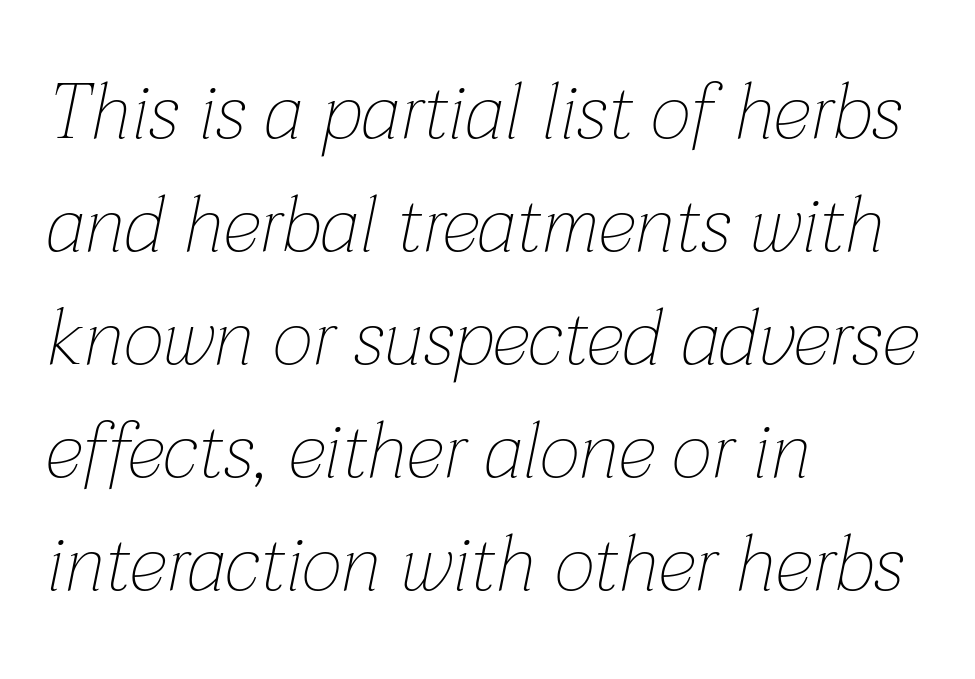
The typography opts for an oblique posture over an upright one. A classic flush-left, rag-right setting is used for this passage. Is this a heavy cut? Hardly; it is regular or lighter. Each letter keeps its own natural width here, so spacing adapts to shape. You could call the tracking neutral — neither tight nor loose. Decoration check: the copy has no underline.
